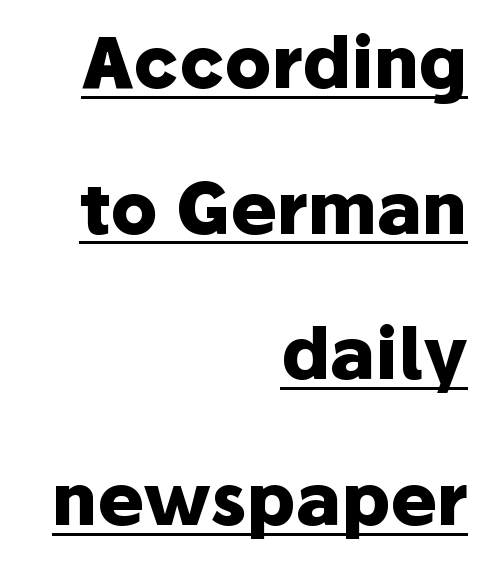
Q: Is the text bold? A: Yes.
Q: Is the text italic (slanted)? A: No, it is upright.
Q: Is the typeface a serif or a sans-serif typeface? A: Sans-serif.
Q: Is the text underlined? A: Yes.
Q: How is the paragraph aligned? A: Right-aligned.
Q: Is the spacing between letters normal or unusually wide? A: Normal.
Q: Is the spacing between lines tight, normal or loose? A: Loose.
Q: Width (condensed, normal, or wide)? A: Normal.
Q: Stroke contrast? A: Low.
Q: x-height? A: Medium.
Q: Monospaced? A: No.
